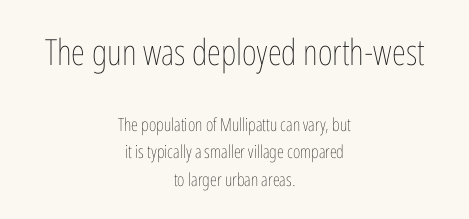
{"italic": "no", "bold": "no", "weight": "thin", "width": "condensed", "stroke_contrast": "low", "x_height": "medium", "monospaced": "no", "underline": "no", "align": "center", "line_spacing": "normal", "line_spacing_ratio": 1.55, "letter_spacing": "normal", "letter_spacing_em": 0.0, "larger_block": "first", "size_ratio": 2.0, "glyph_px": 36}
